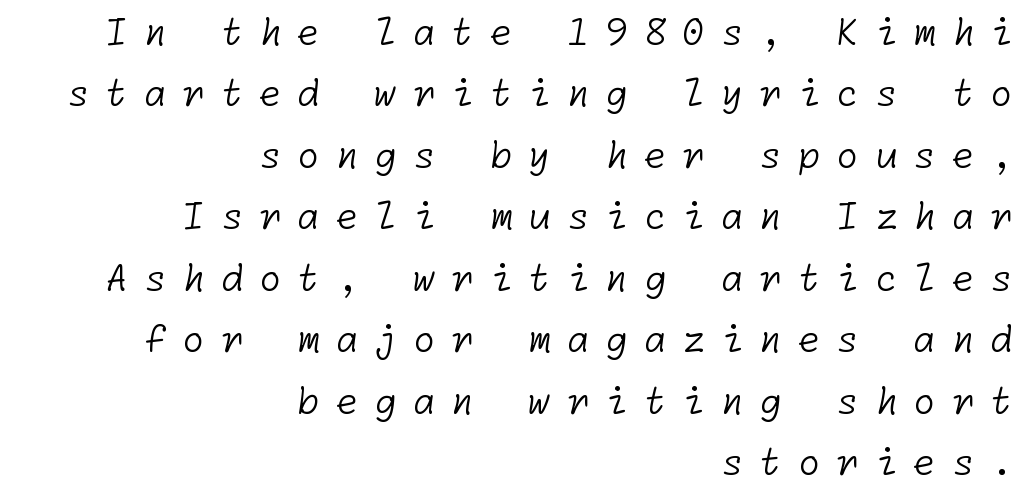
The typesetter chose a ragged-left arrangement here. Unlike a traditional serif, this face leaves its strokes unadorned. Decoration check: the copy has no underline. Notice how descenders clear the ascenders below comfortably — that's standard leading. Is this a heavy cut? Hardly; it is regular or lighter.
